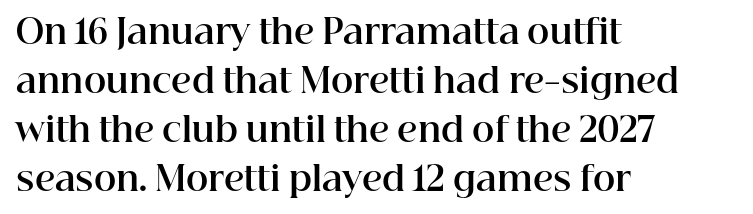
Posture: straight, roman, zero tilt. A typesetter would call this proportional, since set widths differ per character. Check the space under the baseline: it is left empty. Inter-character spacing is left at the font's built-in metrics.
